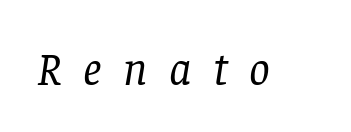
The image shows 46 px regular-weight serif type, italic (leaning right); set unusually wide letter spacing (+0.47 em), not underlined; low stroke contrast and a large x-height.
